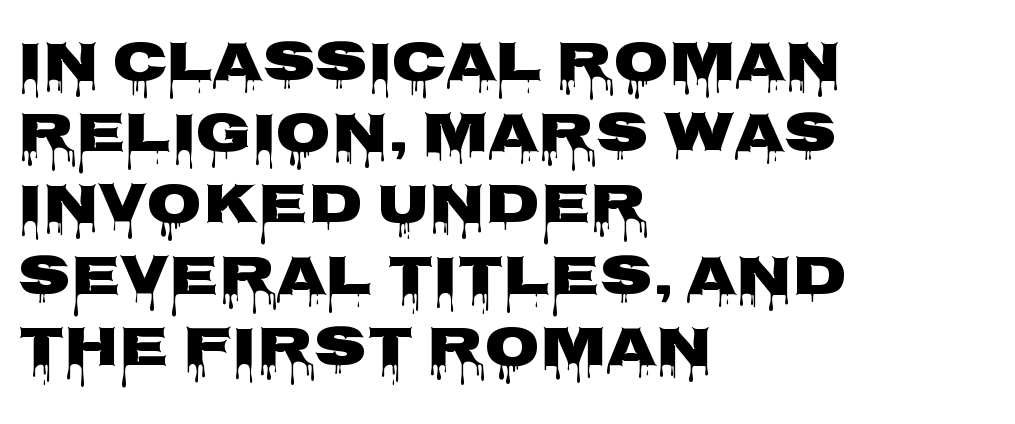
Left-aligned paragraph, ragged on the right. Words appear dense and cohesive because spacing is normal. Quick note: underline off. Stroke thickness is high; the sample reads as a true bold. The rendering uses natural spacing where letterforms have individual widths. Quick note: not italic, upright.
